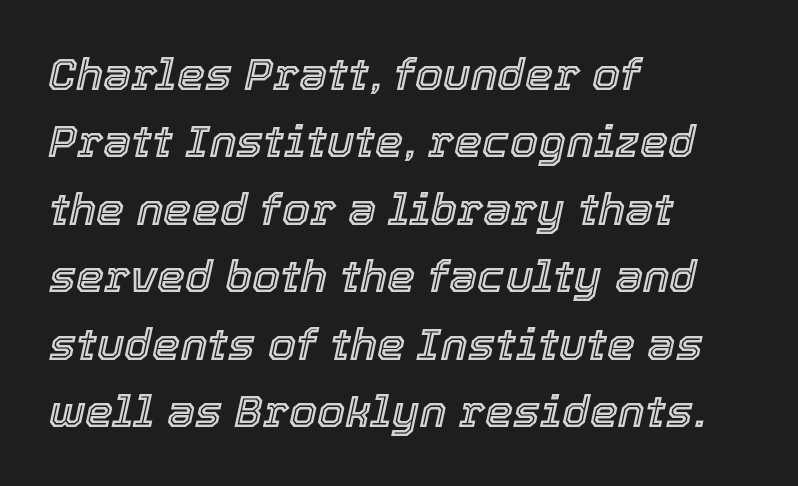
Q: Is the text italic (slanted)? A: Yes, it leans right by about 12 degrees.
Q: Is the text underlined? A: No.
Q: How is the paragraph aligned? A: Left-aligned.
Q: Is the spacing between letters normal or unusually wide? A: Normal.
Q: Is the spacing between lines tight, normal or loose? A: Normal.
Q: Width (condensed, normal, or wide)? A: Normal.
Q: x-height? A: Medium.
Q: Monospaced? A: No.
